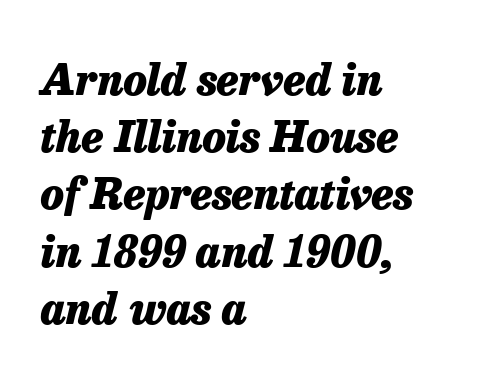
{"italic": "yes", "lean": "right", "slant_degrees": 13, "bold": "yes", "weight": "heavy", "width": "normal", "stroke_contrast": "low", "x_height": "medium", "monospaced": "no", "underline": "no", "align": "left", "line_spacing": "normal", "line_spacing_ratio": 1.33, "letter_spacing": "normal", "letter_spacing_em": 0.0, "glyph_px": 43}
